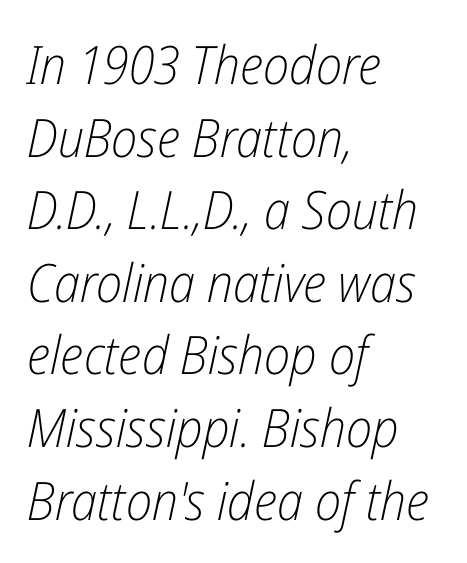
{"italic": "yes", "lean": "right", "slant_degrees": 12, "bold": "no", "weight": "light", "width": "condensed", "stroke_contrast": "low", "x_height": "medium", "monospaced": "no", "underline": "no", "align": "left", "line_spacing": "normal", "line_spacing_ratio": 1.37, "letter_spacing": "normal", "letter_spacing_em": 0.0, "glyph_px": 53}
